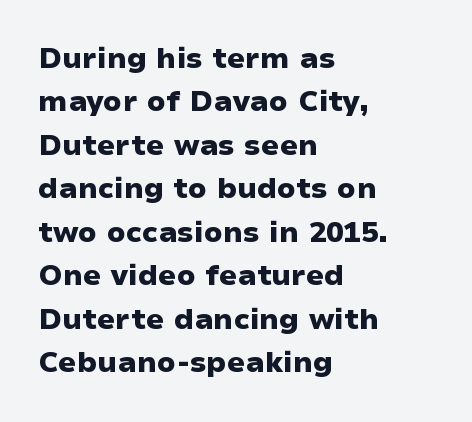
The image shows 29 px heavy, wide sans-serif type, upright; set left-aligned, normal line spacing (1.5x), normal letter spacing, not underlined; low stroke contrast and a medium x-height.
